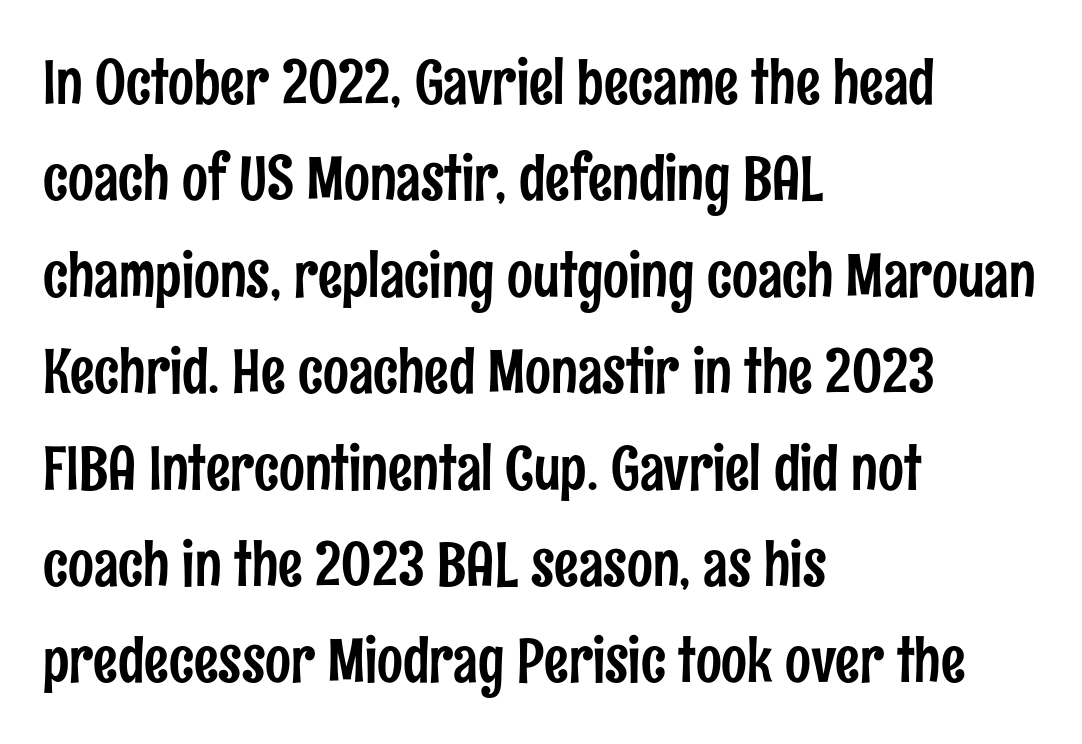
{"serif": "no", "italic": "no", "width": "condensed", "stroke_contrast": "low", "x_height": "medium", "monospaced": "no", "underline": "no", "align": "left", "line_spacing": "normal", "line_spacing_ratio": 1.58, "letter_spacing": "normal", "letter_spacing_em": 0.0, "glyph_px": 61}
